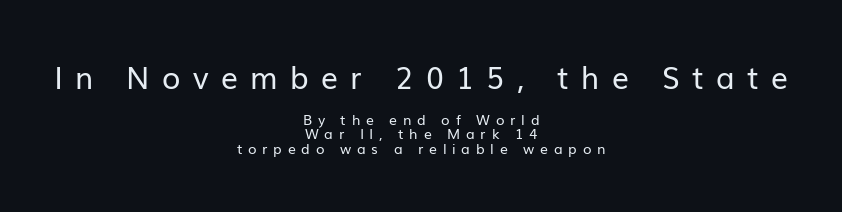
{"serif": "no", "italic": "no", "bold": "no", "weight": "regular", "width": "normal", "stroke_contrast": "low", "x_height": "medium", "monospaced": "no", "underline": "no", "align": "center", "line_spacing": "tight", "line_spacing_ratio": 1.03, "letter_spacing": "wide", "letter_spacing_em": 0.41, "larger_block": "first", "size_ratio": 2.14, "glyph_px": 30}
